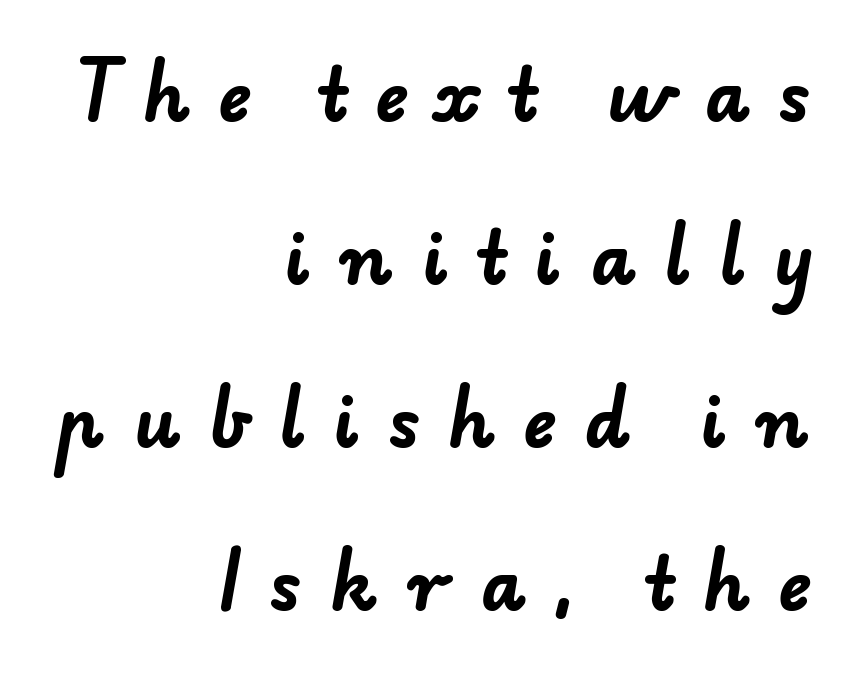
Honestly, the rows look like they've been pulled way apart. Layout note: lines flush right. Decoration check: the copy has no underline. Do the characters align in a grid? No, the font is proportional. Emphasis by weight is at full strength: bold.
